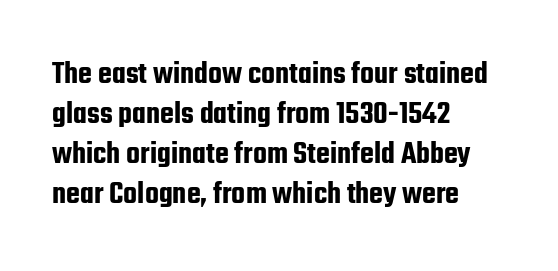
Ascenders rise straight up at ninety degrees. The space directly below the letters is spotless. In terms of letterform style, serifs are entirely absent. The face used here is proportionally spaced, like ordinary book or web type.
